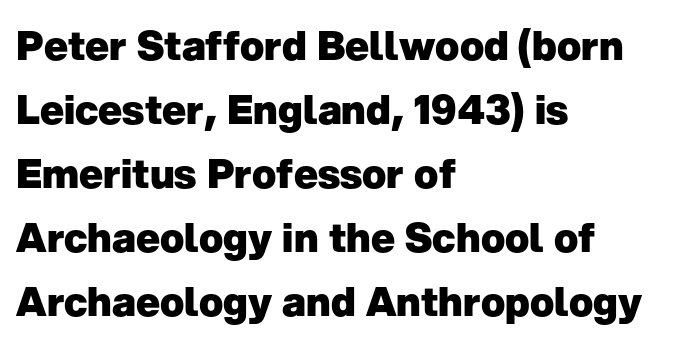
{"serif": "no", "italic": "no", "bold": "yes", "weight": "heavy", "width": "normal", "stroke_contrast": "low", "x_height": "medium", "monospaced": "no", "underline": "no", "align": "left", "line_spacing": "normal", "line_spacing_ratio": 1.6, "letter_spacing": "normal", "letter_spacing_em": 0.0, "glyph_px": 40}
